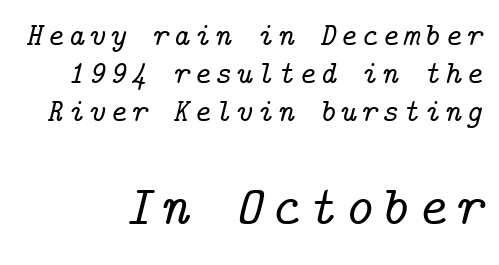
The image shows 56 px serif type, italic (leaning right); set line spacing 1.19x, not underlined; the second (bottom) block is 1.75x larger; low stroke contrast and a medium x-height.
